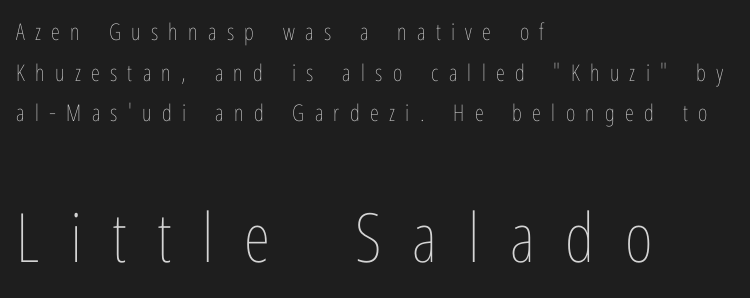
{"italic": "no", "bold": "no", "weight": "thin", "width": "condensed", "stroke_contrast": "low", "x_height": "medium", "monospaced": "no", "underline": "no", "align": "left", "line_spacing_ratio": 1.77, "letter_spacing": "wide", "letter_spacing_em": 0.45, "larger_block": "second", "size_ratio": 2.96, "glyph_px": 68}
